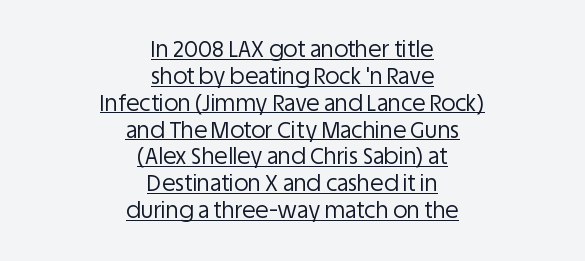
The image shows 22 px text type, upright; set centered, line spacing 1.22x, normal letter spacing, underlined.
